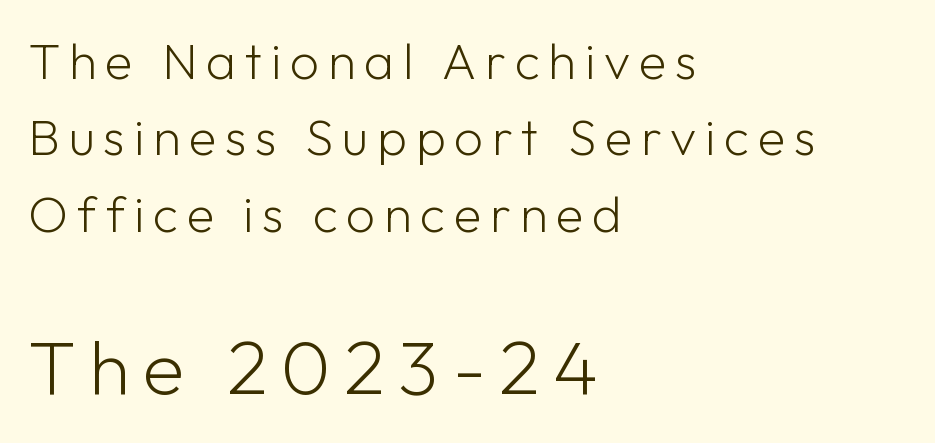
{"serif": "no", "italic": "no", "bold": "no", "weight": "light", "width": "normal", "stroke_contrast": "low", "x_height": "medium", "monospaced": "no", "underline": "no", "align": "left", "line_spacing": "normal", "line_spacing_ratio": 1.5, "larger_block": "second", "size_ratio": 1.49, "glyph_px": 76}
